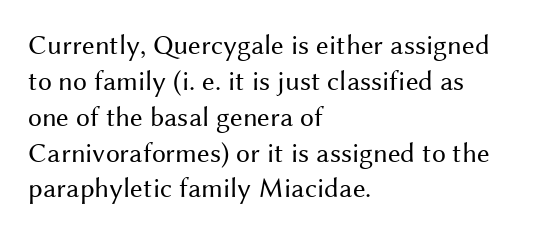
Q: Is the text bold? A: No.
Q: Is the text italic (slanted)? A: No, it is upright.
Q: Is the typeface a serif or a sans-serif typeface? A: Sans-serif.
Q: Is the text underlined? A: No.
Q: How is the paragraph aligned? A: Left-aligned.
Q: Is the spacing between letters normal or unusually wide? A: Normal.
Q: Is the spacing between lines tight, normal or loose? A: Normal.
Q: Width (condensed, normal, or wide)? A: Normal.
Q: Stroke contrast? A: Medium.
Q: x-height? A: Medium.
Q: Monospaced? A: No.
